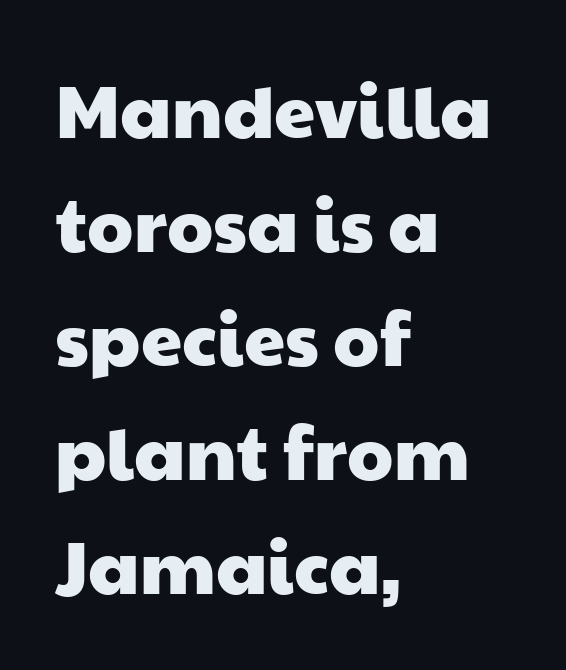
Q: Is the typeface a serif or a sans-serif typeface? A: Sans-serif.
Q: Is the text underlined? A: No.
Q: How is the paragraph aligned? A: Left-aligned.
Q: Is the spacing between letters normal or unusually wide? A: Normal.
Q: Is the spacing between lines tight, normal or loose? A: Normal.
Q: Width (condensed, normal, or wide)? A: Wide.
Q: Stroke contrast? A: Low.
Q: x-height? A: Medium.
Q: Monospaced? A: No.
